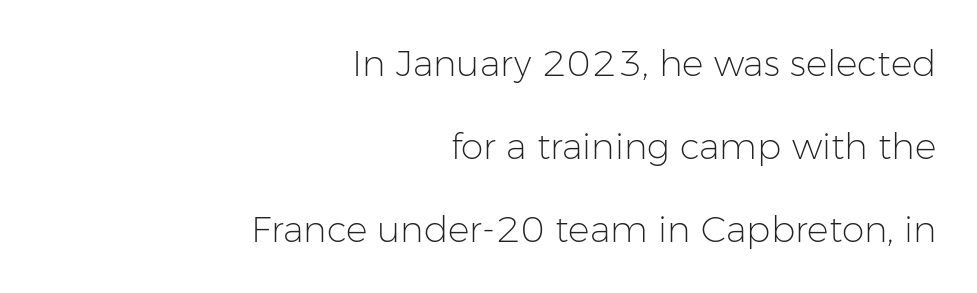
Q: Is the text bold? A: No.
Q: Is the text italic (slanted)? A: No, it is upright.
Q: Is the typeface a serif or a sans-serif typeface? A: Sans-serif.
Q: Is the text underlined? A: No.
Q: How is the paragraph aligned? A: Right-aligned.
Q: Is the spacing between letters normal or unusually wide? A: Normal.
Q: Is the spacing between lines tight, normal or loose? A: Loose.
Q: Width (condensed, normal, or wide)? A: Normal.
Q: Stroke contrast? A: Low.
Q: x-height? A: Medium.
Q: Monospaced? A: No.
